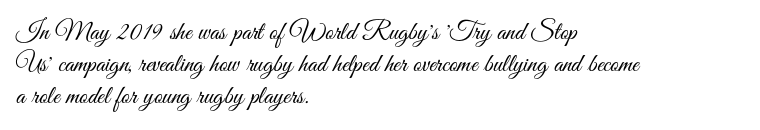
Q: Is the text bold? A: No.
Q: Is the text italic (slanted)? A: Yes.
Q: Is the text underlined? A: No.
Q: How is the paragraph aligned? A: Left-aligned.
Q: Is the spacing between letters normal or unusually wide? A: Normal.
